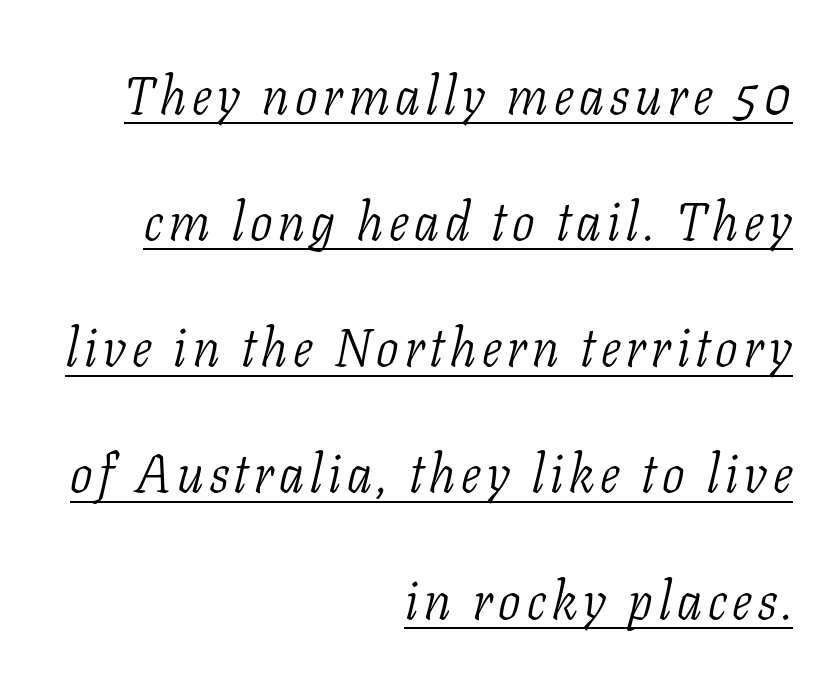
The image shows 53 px light, condensed serif type, italic (leaning right); set right-aligned, loose line spacing (2.38x), underlined; low stroke contrast and a medium x-height.
